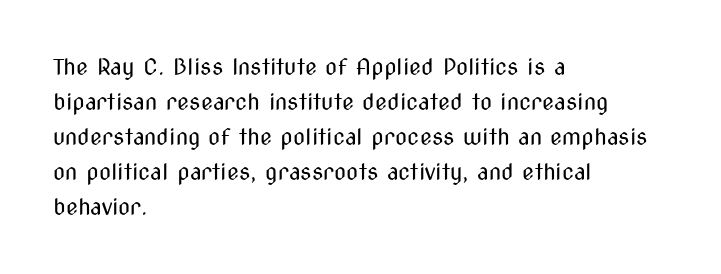
{"italic": "no", "bold": "no", "underline": "no", "align": "left", "line_spacing": "normal", "line_spacing_ratio": 1.59, "letter_spacing": "normal", "letter_spacing_em": 0.0, "glyph_px": 22}
